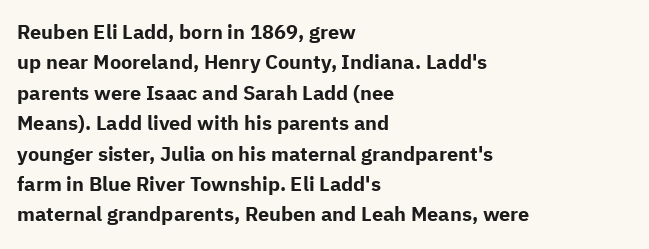
The image shows 20 px bold type, upright; set left-aligned, normal line spacing (1.52x), normal letter spacing, not underlined.
